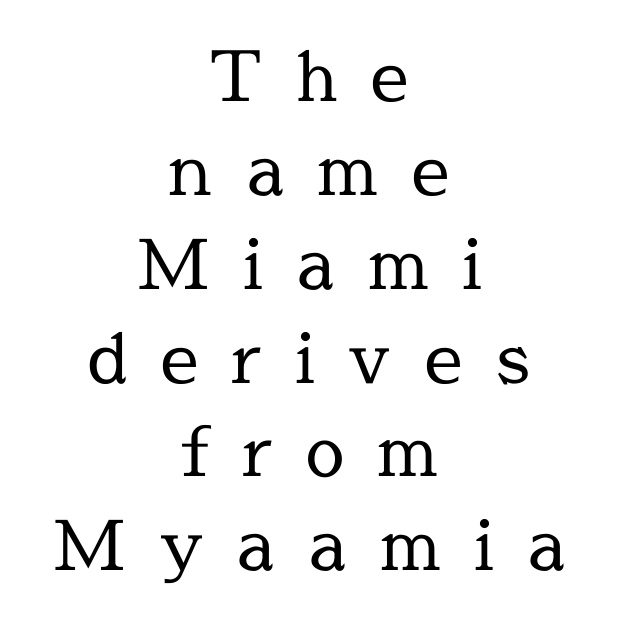
Letters have the restrained weight of plain body copy at most. These lines are composed in type with serifs. Note the varied advance widths — an 'i' is clearly narrower than an 'm'. Just letters on the line, the space beneath them empty. The lines are quadded center.
